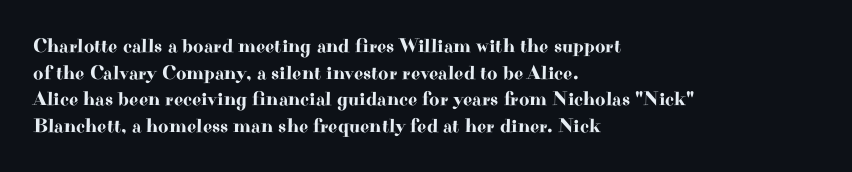
Q: Is the text italic (slanted)? A: No, it is upright.
Q: Is the text underlined? A: No.
Q: How is the paragraph aligned? A: Left-aligned.
Q: Is the spacing between letters normal or unusually wide? A: Normal.
Q: Is the spacing between lines tight, normal or loose? A: Normal.
